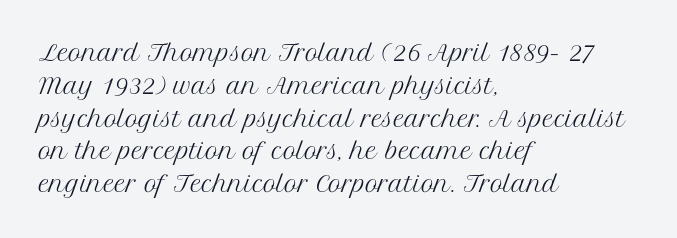
Q: Is the text bold? A: No.
Q: Is the text italic (slanted)? A: Yes.
Q: Is the text underlined? A: No.
Q: How is the paragraph aligned? A: Left-aligned.
Q: Is the spacing between letters normal or unusually wide? A: Normal.
Q: Is the spacing between lines tight, normal or loose? A: Normal.
